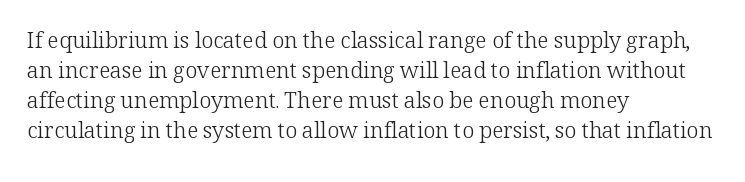
{"italic": "no", "bold": "no", "underline": "no", "align": "left", "line_spacing": "normal", "line_spacing_ratio": 1.37, "letter_spacing": "normal", "letter_spacing_em": 0.0, "glyph_px": 22}
